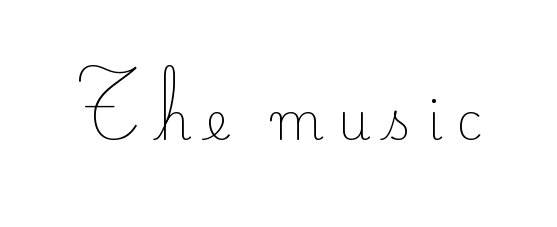
Anything drawn beneath the words? Only blank space. The font family rendered here belongs to the serif group. The letterforms stand isolated, each surrounded by extra space. Every character sits straight up, as roman type does. Proportional: the letters do not fall into vertical columns. Weight: not bold — regular or lighter.
